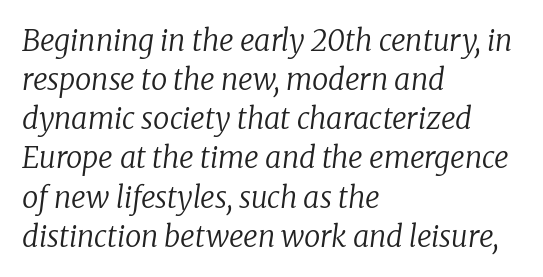
{"serif": "yes", "italic": "yes", "lean": "right", "slant_degrees": 8, "bold": "no", "weight": "regular", "width": "normal", "stroke_contrast": "low", "x_height": "medium", "monospaced": "no", "underline": "no", "align": "left", "line_spacing": "normal", "line_spacing_ratio": 1.35, "letter_spacing": "normal", "letter_spacing_em": 0.0, "glyph_px": 29}
